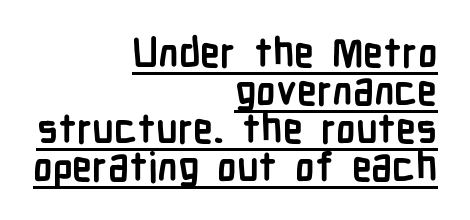
Q: Is the text bold? A: Yes.
Q: Is the text italic (slanted)? A: No, it is upright.
Q: Is the typeface a serif or a sans-serif typeface? A: Sans-serif.
Q: Is the text underlined? A: Yes.
Q: How is the paragraph aligned? A: Right-aligned.
Q: Is the spacing between letters normal or unusually wide? A: Normal.
Q: Is the spacing between lines tight, normal or loose? A: Tight.
Q: Width (condensed, normal, or wide)? A: Condensed.
Q: Stroke contrast? A: Low.
Q: x-height? A: Medium.
Q: Monospaced? A: No.
